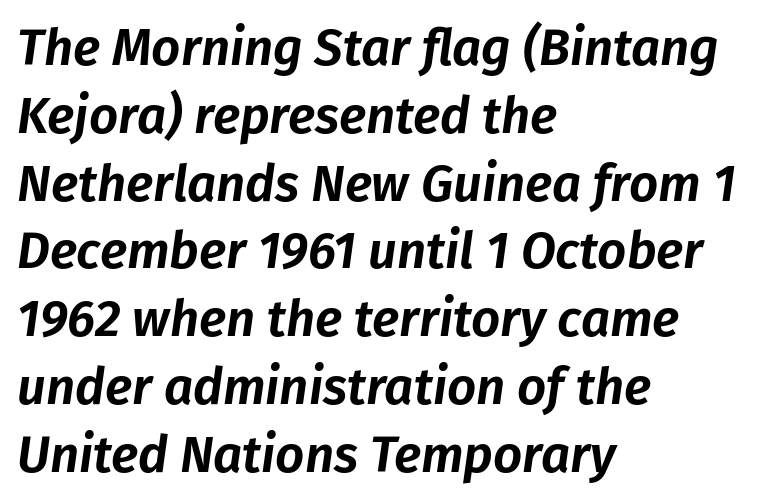
The line-height multiplier appears to be the usual default. No word sits above an underline. Caption: standard tracking, unaltered. The rendering applies a slant to the glyphs. If you drew a ruler down the left edge, every line would touch it.
